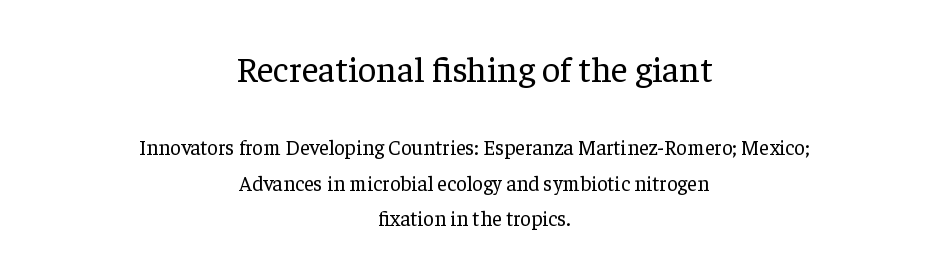
{"serif": "yes", "italic": "no", "bold": "no", "weight": "regular", "width": "normal", "stroke_contrast": "low", "x_height": "medium", "monospaced": "no", "underline": "no", "align": "center", "line_spacing": "normal", "line_spacing_ratio": 1.68, "letter_spacing": "normal", "letter_spacing_em": 0.0, "larger_block": "first", "size_ratio": 1.71, "glyph_px": 36}
